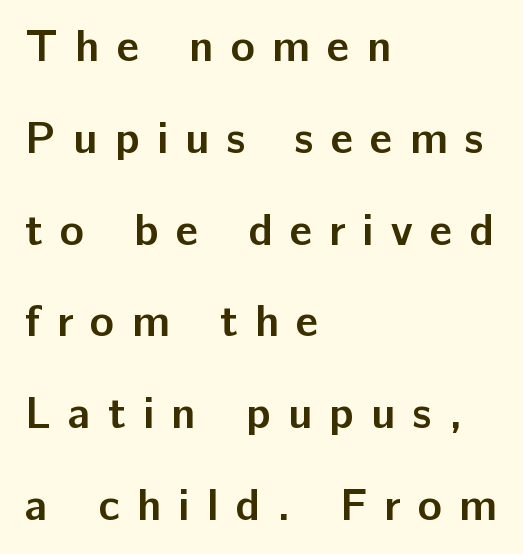
{"serif": "no", "italic": "no", "bold": "yes", "weight": "semibold", "width": "normal", "stroke_contrast": "low", "x_height": "medium", "monospaced": "no", "underline": "no", "align": "left", "line_spacing": "loose", "line_spacing_ratio": 2.04, "letter_spacing": "wide", "letter_spacing_em": 0.38, "glyph_px": 45}
